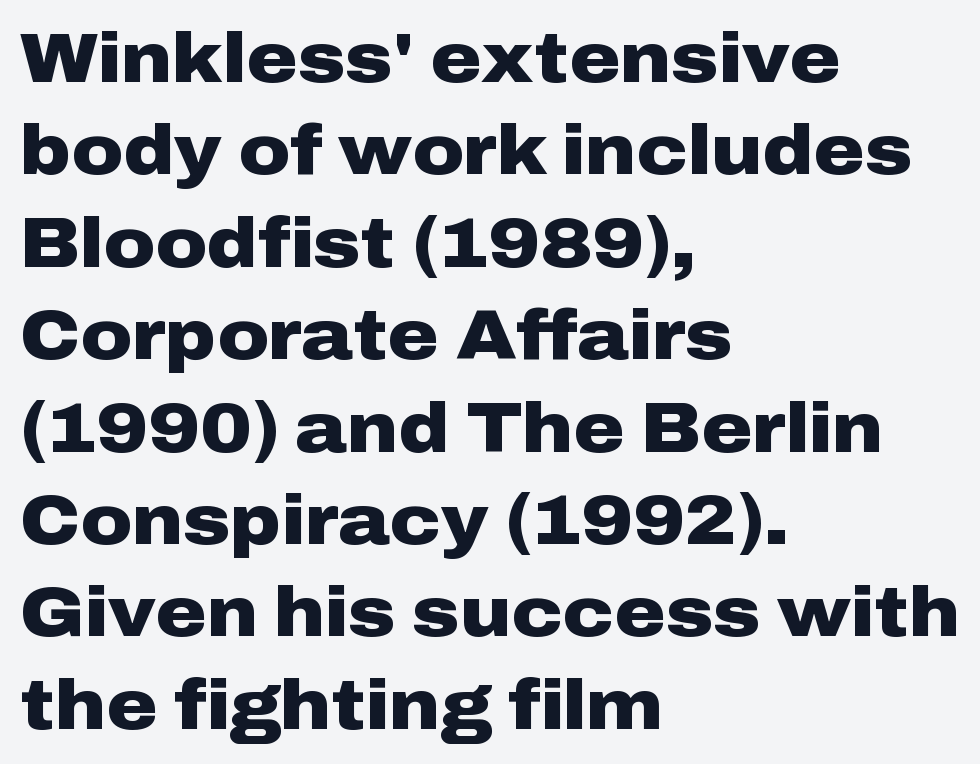
The image shows 70 px heavy, wide sans-serif type, upright; set left-aligned, normal line spacing (1.32x), normal letter spacing, not underlined; low stroke contrast and a medium x-height.
